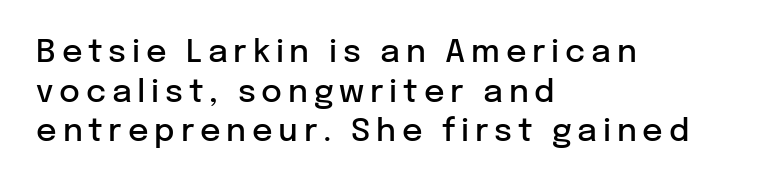
The typesetter chose a ragged-right arrangement here. Each letter's strokes conclude bluntly, with no projecting serifs. I'd describe the lettering as semibold — firm but not a full bold. A typesetter would call this proportional, since set widths differ per character.
